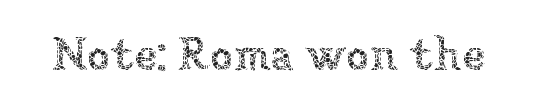
Q: Is the text bold? A: No.
Q: Is the text italic (slanted)? A: No, it is upright.
Q: Is the text underlined? A: No.
Q: Is the spacing between letters normal or unusually wide? A: Normal.
Q: Width (condensed, normal, or wide)? A: Normal.
Q: Stroke contrast? A: Low.
Q: x-height? A: Medium.
Q: Monospaced? A: No.
